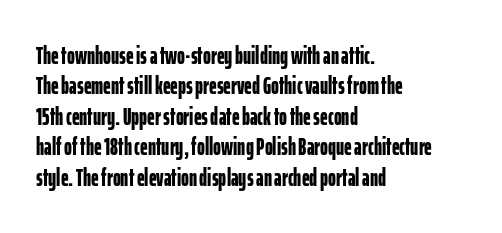
Q: Is the text bold? A: Yes.
Q: Is the text italic (slanted)? A: No, it is upright.
Q: Is the text underlined? A: No.
Q: How is the paragraph aligned? A: Left-aligned.
Q: Is the spacing between letters normal or unusually wide? A: Normal.
Q: Is the spacing between lines tight, normal or loose? A: Normal.
